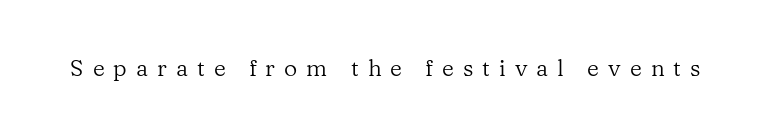
The image shows 23 px text type, upright; set unusually wide letter spacing (+0.39 em), not underlined.
